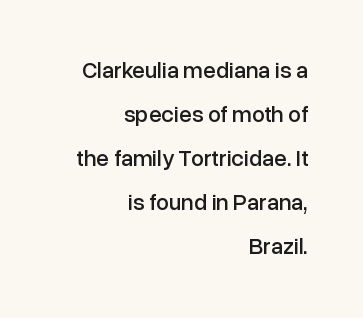
The image shows 23 px text type, upright; set right-aligned, loose line spacing (1.91x), normal letter spacing, not underlined.
